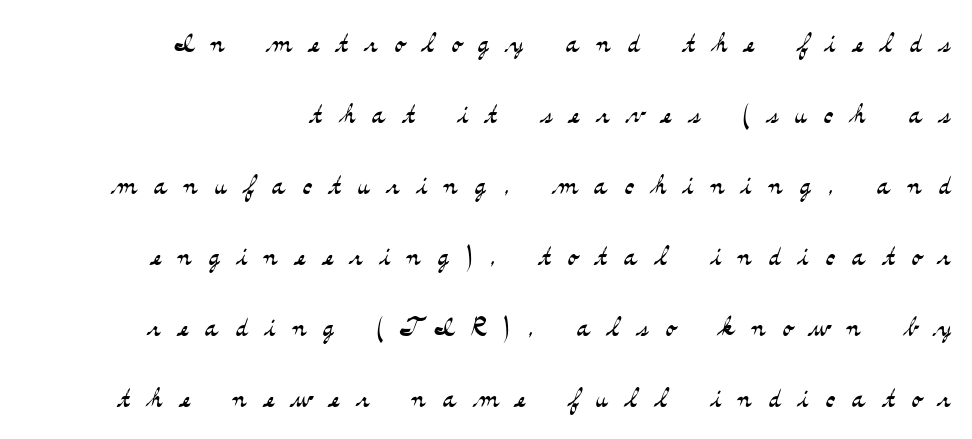
Casual observation: everything's shoved over to the right. Note the varied advance widths — an 'i' is clearly narrower than an 'm'. Stems here are at most as thick as an everyday book face. The passage shown is not underscored anywhere. In terms of leading, this rendering errs on the spacious side.
